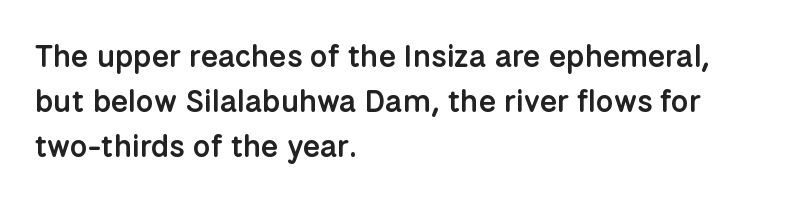
Rendered with straight, roman letterforms. Proportional: the letters do not fall into vertical columns. Left-aligned paragraph, ragged on the right. The specimen omits any rule beneath the text block's lines.
